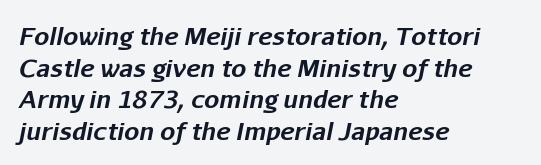
{"italic": "yes", "lean": "right", "slant_degrees": 11, "bold": "yes", "underline": "no", "align": "left", "line_spacing": "normal", "line_spacing_ratio": 1.32, "letter_spacing": "normal", "letter_spacing_em": 0.0, "glyph_px": 24}
